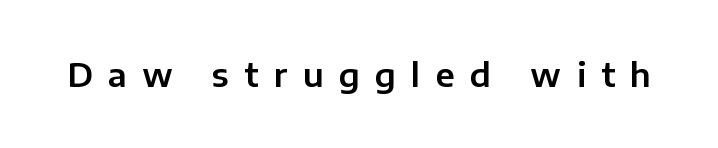
The image shows 33 px sans-serif type, upright; set unusually wide letter spacing (+0.46 em), not underlined; low stroke contrast and a medium x-height.
